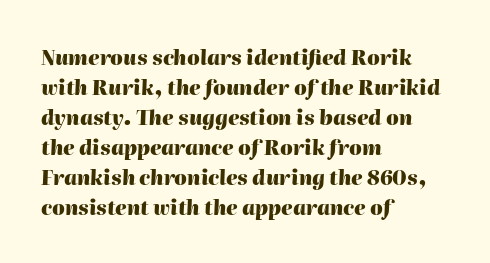
The image shows 20 px bold type, italic (leaning right); set left-aligned, normal line spacing (1.5x), normal letter spacing, not underlined.
